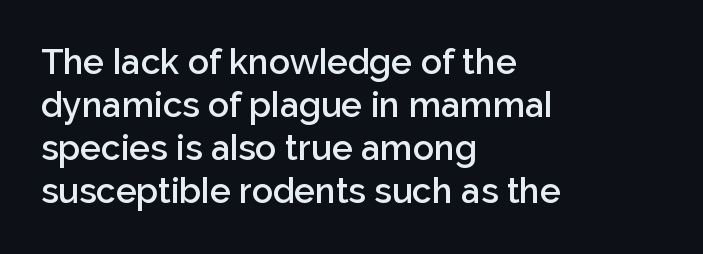
The image shows 35 px semibold sans-serif type, upright; set left-aligned, line spacing 1.23x, normal letter spacing, not underlined; low stroke contrast and a medium x-height.
